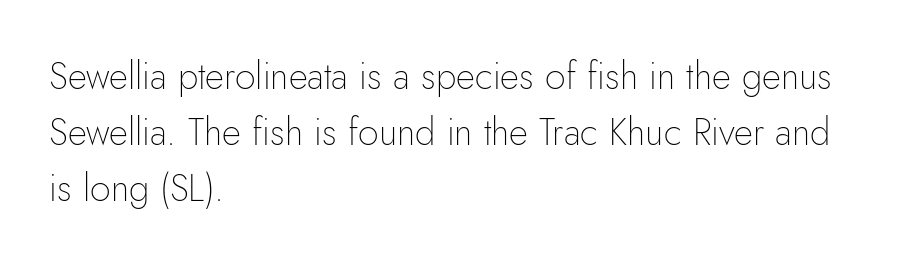
No italicization has been applied; the sample stays upright. A clean baseline with only descenders dipping below it. Character widths vary here, with narrow letters taking less room than wide ones. Baseline-to-baseline distance is the conventional proportion of letter height.
